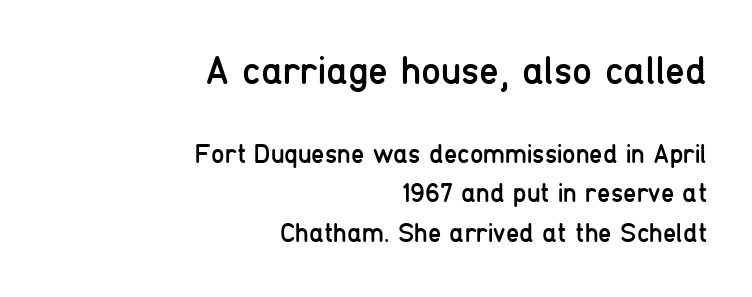
Q: Is the text bold? A: No.
Q: Is the text italic (slanted)? A: No, it is upright.
Q: Is the typeface a serif or a sans-serif typeface? A: Sans-serif.
Q: Is the text underlined? A: No.
Q: How is the paragraph aligned? A: Right-aligned.
Q: Is the spacing between letters normal or unusually wide? A: Normal.
Q: Is the spacing between lines tight, normal or loose? A: Normal.
Q: Which block of text is set in a larger size, the first (top) or the second (bottom)? A: The first (top) one.
Q: Width (condensed, normal, or wide)? A: Condensed.
Q: Stroke contrast? A: Low.
Q: x-height? A: Medium.
Q: Monospaced? A: No.
